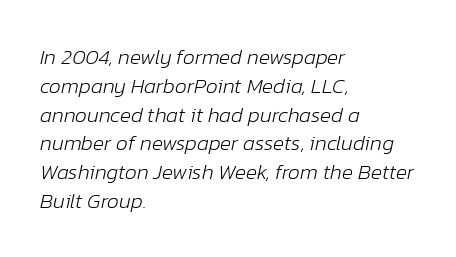
{"italic": "yes", "lean": "right", "slant_degrees": 12, "bold": "no", "underline": "no", "align": "left", "line_spacing": "normal", "line_spacing_ratio": 1.37, "letter_spacing": "normal", "letter_spacing_em": 0.0, "glyph_px": 21}
